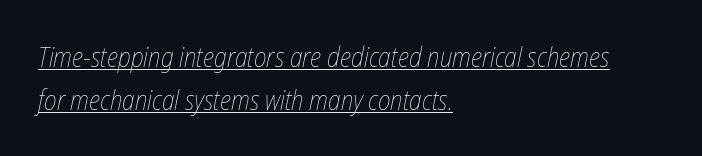
Reading down the block, your eye returns to a fixed left position each line. In terms of letterspacing, this is plain default setting. Notice how the stems are inclined rather than vertical — that's the hallmark of italics. Descenders here cross a horizontal rule under the line.
